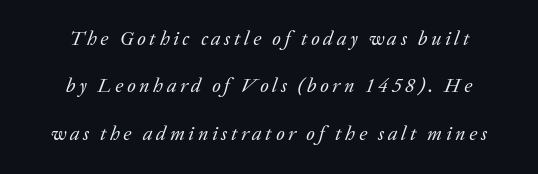
The image shows 20 px text type, italic (leaning right); set centered, loose line spacing (2.37x), not underlined.
